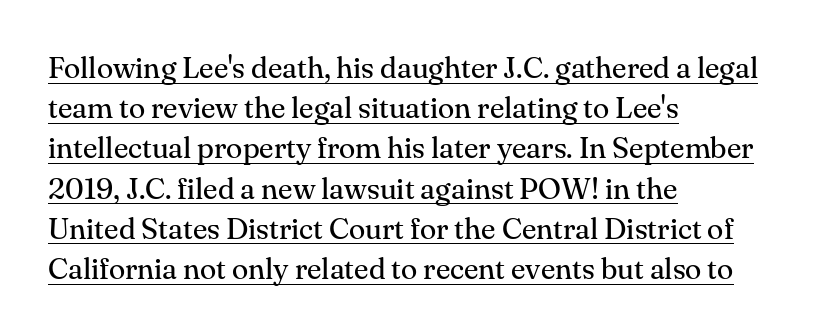
Q: Is the text bold? A: No.
Q: Is the text italic (slanted)? A: No, it is upright.
Q: Is the typeface a serif or a sans-serif typeface? A: Serif.
Q: Is the text underlined? A: Yes.
Q: How is the paragraph aligned? A: Left-aligned.
Q: Is the spacing between letters normal or unusually wide? A: Normal.
Q: Is the spacing between lines tight, normal or loose? A: Normal.
Q: Width (condensed, normal, or wide)? A: Normal.
Q: Stroke contrast? A: Medium.
Q: x-height? A: Small.
Q: Monospaced? A: No.
